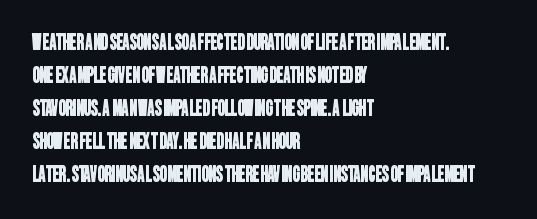
{"underline": "no", "align": "left", "line_spacing": "normal", "line_spacing_ratio": 1.5, "letter_spacing": "normal", "letter_spacing_em": 0.0, "glyph_px": 22}
